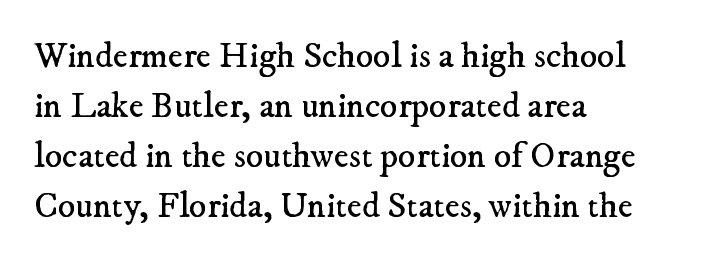
These lines are composed in type with serifs. Quick note: underline off. Do the characters align in a grid? No, the font is proportional. The passage shown stacks its lines at a standard gap. The gaps between neighbouring characters are ordinary and unremarkable.
